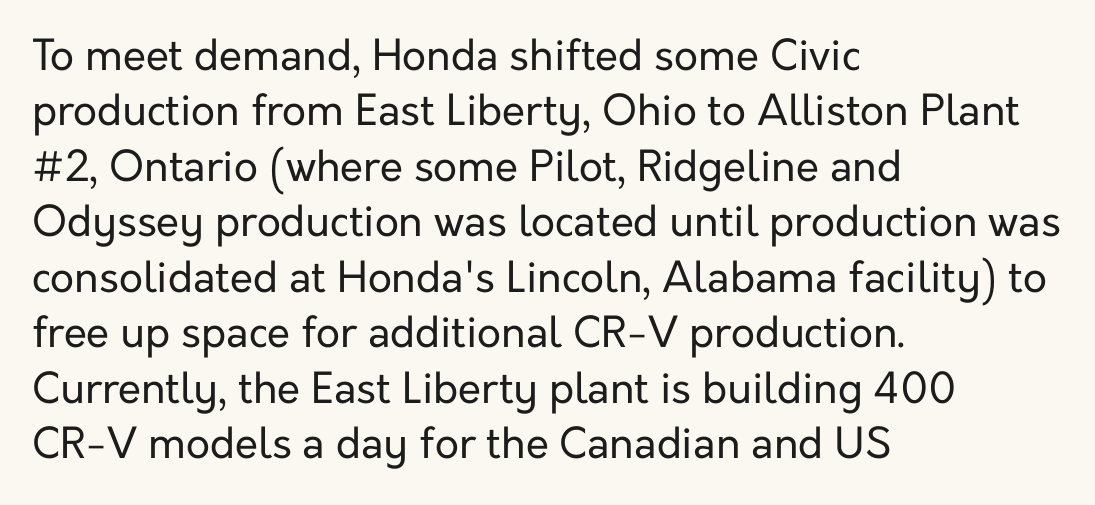
{"serif": "no", "italic": "no", "bold": "no", "weight": "regular", "width": "normal", "stroke_contrast": "low", "x_height": "medium", "monospaced": "no", "underline": "no", "align": "left", "line_spacing": "normal", "line_spacing_ratio": 1.32, "letter_spacing": "normal", "letter_spacing_em": 0.0, "glyph_px": 42}
